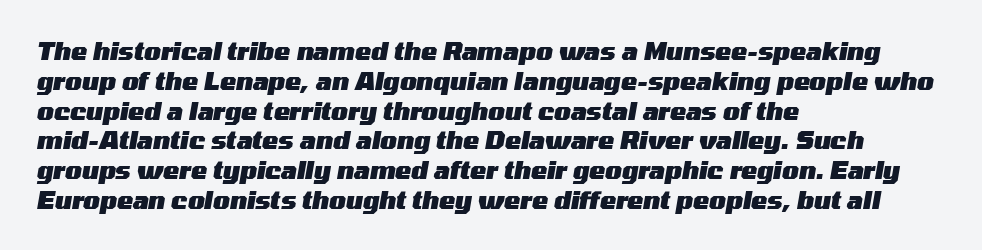
The image shows 24 px bold type, italic (leaning right); set left-aligned, line spacing 1.24x, normal letter spacing, not underlined.
